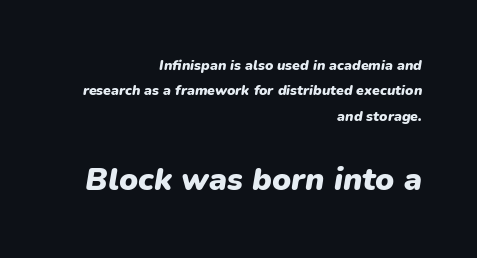
The image shows 32 px heavy type, italic (leaning right); set right-aligned, line spacing 1.82x, normal letter spacing, not underlined; the second (bottom) block is 2.29x larger; low stroke contrast and a medium x-height.
